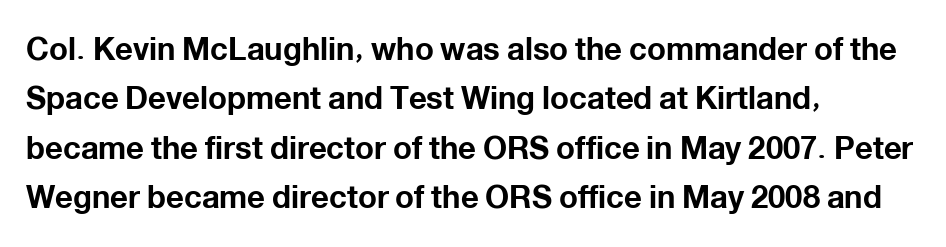
The image shows 31 px bold sans-serif type, upright; set left-aligned, normal line spacing (1.59x), normal letter spacing, not underlined; low stroke contrast and a medium x-height.
